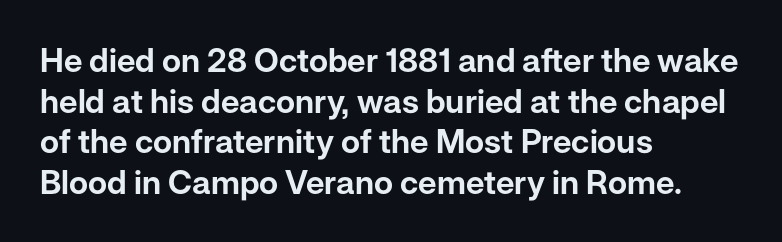
Look at the tracking — it's just the regular setting, nothing added. Any mark beneath the type? The region is blank. Short and long lines alike share a common starting point at left. Tall strokes in this sample are plumb rather than angled.
